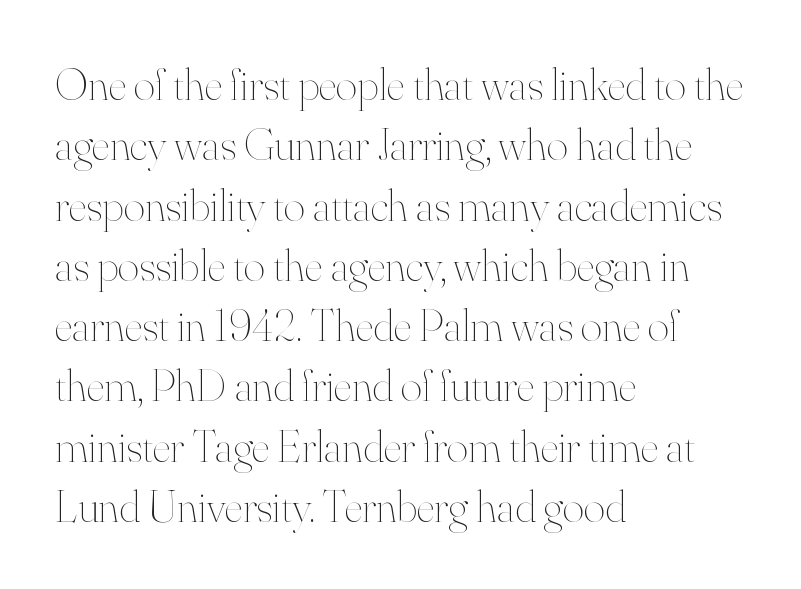
Stroke mass is kept to a normal reading level or below. The glyphs are unaccompanied by any horizontal stroke below them. Standard letterfit; no display-style spreading of the glyphs. You can tell it's not italic because the verticals are truly vertical. Each line starts at the same left margin while the right side varies. The designer left line spacing at the default.
